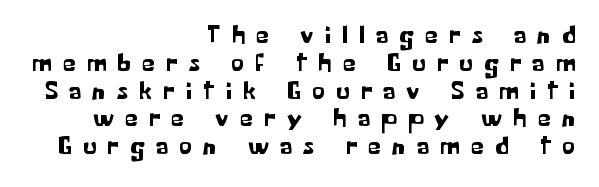
The image shows 26 px text type, upright; set right-aligned, tight line spacing (1.07x), unusually wide letter spacing (+0.44 em), not underlined.
